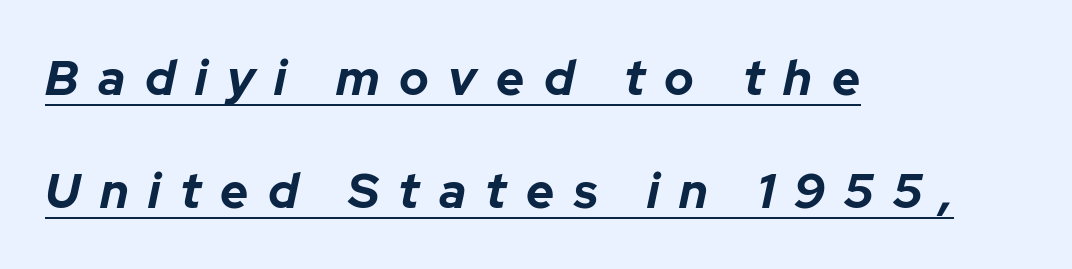
The image shows 49 px bold type, italic (leaning right); set left-aligned, loose line spacing (2.31x), unusually wide letter spacing (+0.4 em), underlined; low stroke contrast and a medium x-height.
